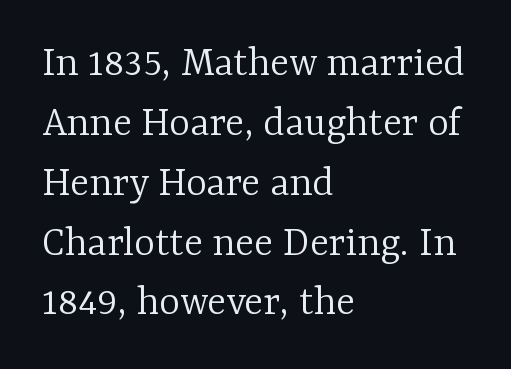
The image shows 44 px light serif type, upright; set left-aligned, normal line spacing (1.36x), normal letter spacing, not underlined; low stroke contrast and a medium x-height.
